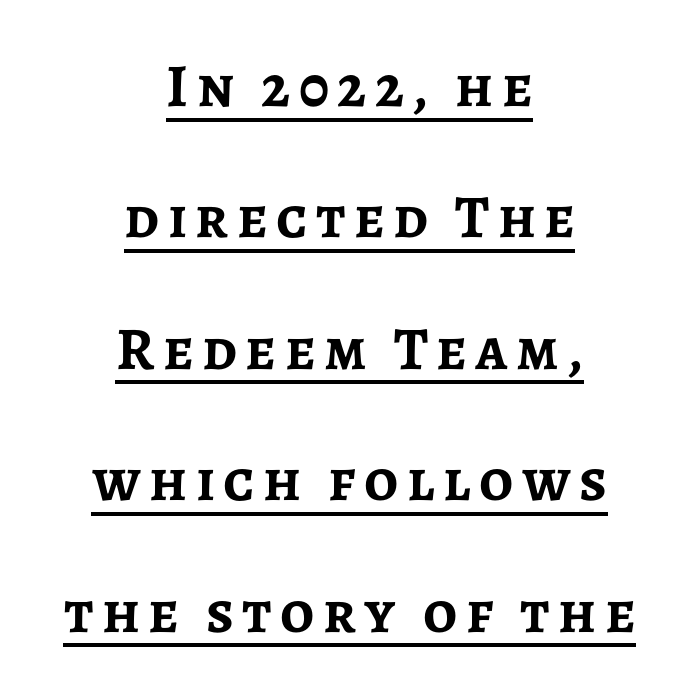
Q: Is the text bold? A: Yes.
Q: Is the text italic (slanted)? A: No, it is upright.
Q: Is the typeface a serif or a sans-serif typeface? A: Sans-serif.
Q: Is the text underlined? A: Yes.
Q: How is the paragraph aligned? A: Centered.
Q: Is the spacing between lines tight, normal or loose? A: Loose.
Q: Width (condensed, normal, or wide)? A: Normal.
Q: Stroke contrast? A: Low.
Q: x-height? A: Medium.
Q: Monospaced? A: No.
